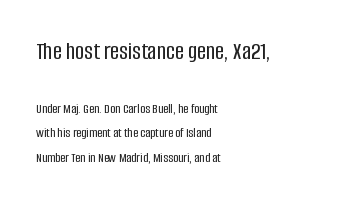
The image shows 25 px text type, upright; set left-aligned, line spacing 1.75x, normal letter spacing, not underlined; the first (top) block is 1.79x larger.
